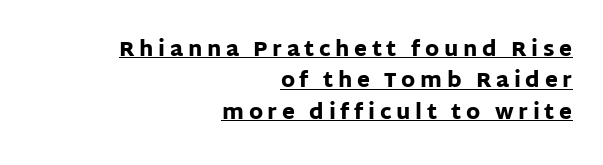
Caption: lettering with a line underneath. Does the copy run flush right? Yes — the right margin is perfectly even. Weight check: bold — yes, fully. These lines sit exactly where default settings would place them. Posture: vertical. Compared with typical body copy, the letter spacing here is much looser.
